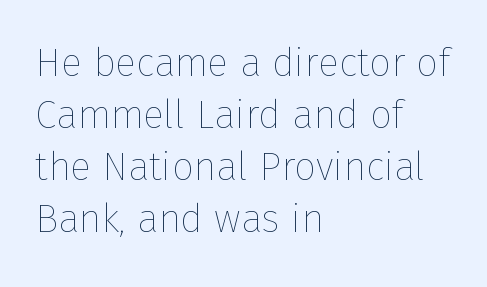
The face used here is proportionally spaced, like ordinary book or web type. If you drew a ruler down the left edge, every line would touch it. The letters look calm and open, with moderate or lighter stems. A roman cut, with each character standing at attention. The type is set solid horizontally, with unmodified tracking.
